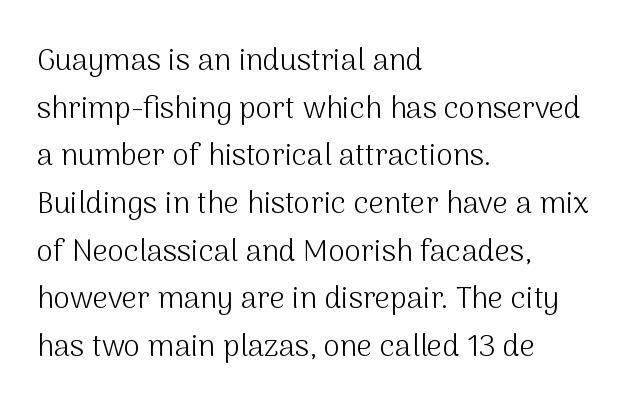
Honestly, the row spacing looks completely unremarkable. Summary of weight: not heavy and not bold. Italic: no, the glyphs are upright roman. Casual observation: everything's shoved over to the left.
